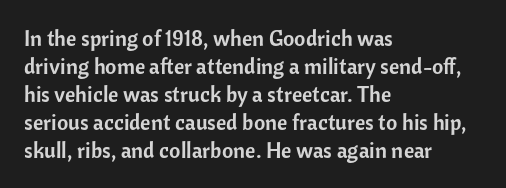
In terms of leading, this rendering sits right in the middle. Do the letters lean? They stand straight. These lines stack with their left ends in a neat column. The zone under the glyphs is completely vacant. The letters sit at their default tracking, neither squeezed nor spread.
